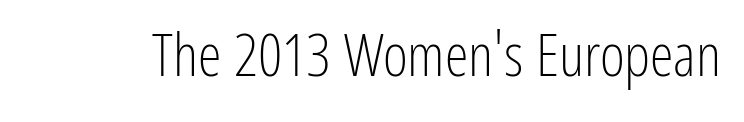
Q: Is the text bold? A: No.
Q: Is the text italic (slanted)? A: No, it is upright.
Q: Is the typeface a serif or a sans-serif typeface? A: Sans-serif.
Q: Is the text underlined? A: No.
Q: Is the spacing between letters normal or unusually wide? A: Normal.
Q: Width (condensed, normal, or wide)? A: Condensed.
Q: Stroke contrast? A: Low.
Q: x-height? A: Medium.
Q: Monospaced? A: No.
